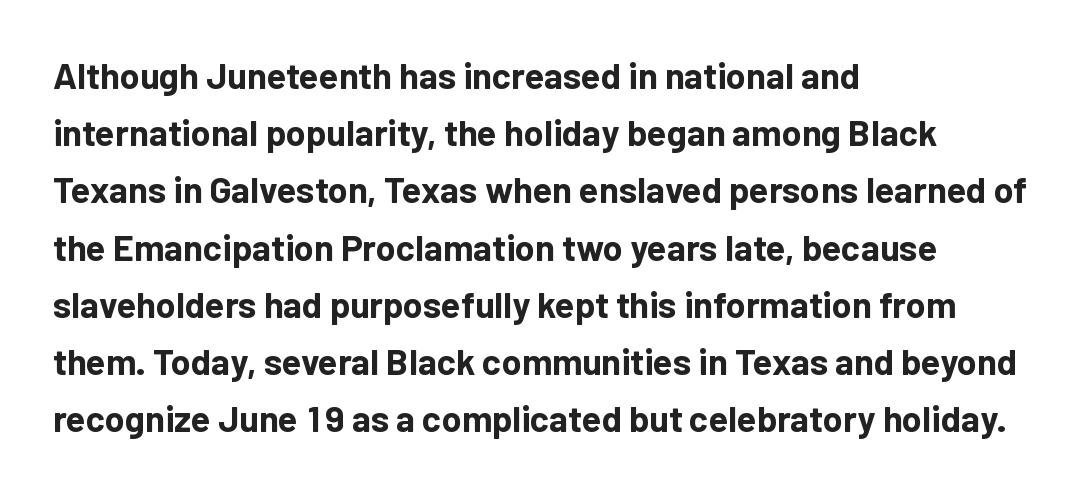
The image shows 36 px bold sans-serif type, upright; set left-aligned, normal line spacing (1.59x), normal letter spacing, not underlined; low stroke contrast and a medium x-height.
